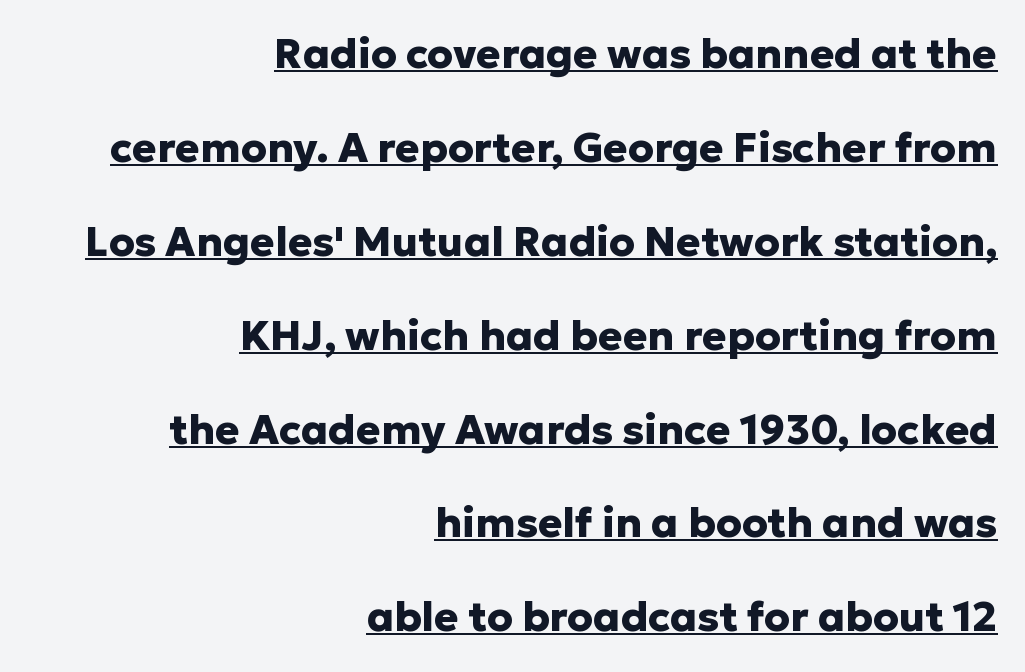
The rendering uses natural spacing where letterforms have individual widths. Somebody hit Ctrl+U on this one — the words are underlined. The passage shown stacks its lines with a broad gap. As a designer I'd log this as weight 700, bold. Every character sits straight up, as roman type does. Is the block centered? No — it sits flush against the right margin.
